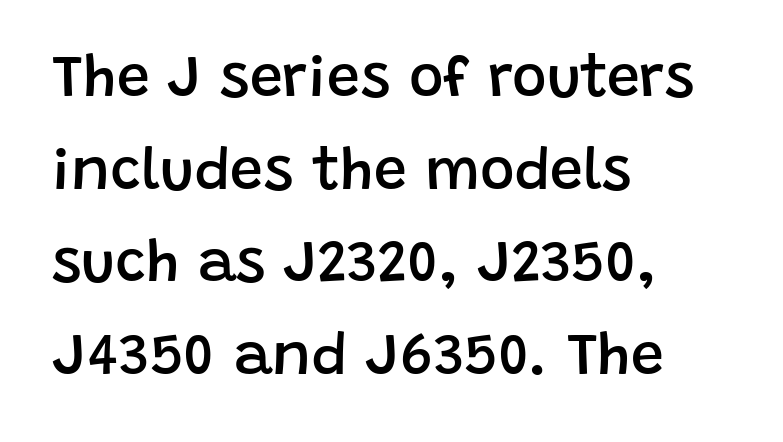
{"serif": "no", "italic": "no", "bold": "semi", "weight": "semibold", "width": "normal", "stroke_contrast": "low", "x_height": "large", "monospaced": "no", "underline": "no", "align": "left", "line_spacing": "normal", "line_spacing_ratio": 1.57, "letter_spacing": "normal", "letter_spacing_em": 0.0, "glyph_px": 59}
